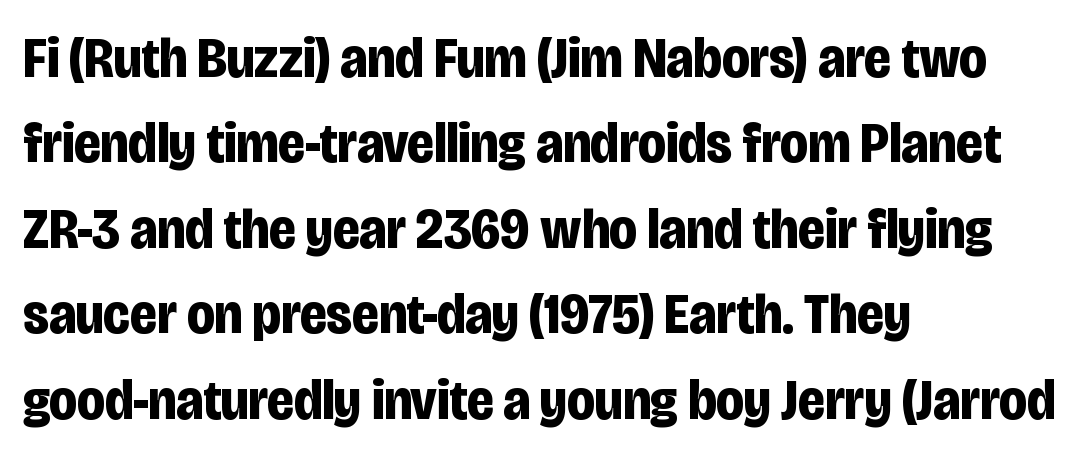
Q: Is the text bold? A: Yes.
Q: Is the text italic (slanted)? A: No, it is upright.
Q: Is the typeface a serif or a sans-serif typeface? A: Sans-serif.
Q: Is the text underlined? A: No.
Q: How is the paragraph aligned? A: Left-aligned.
Q: Is the spacing between letters normal or unusually wide? A: Normal.
Q: Is the spacing between lines tight, normal or loose? A: Normal.
Q: Width (condensed, normal, or wide)? A: Condensed.
Q: Stroke contrast? A: Low.
Q: x-height? A: Large.
Q: Monospaced? A: No.
